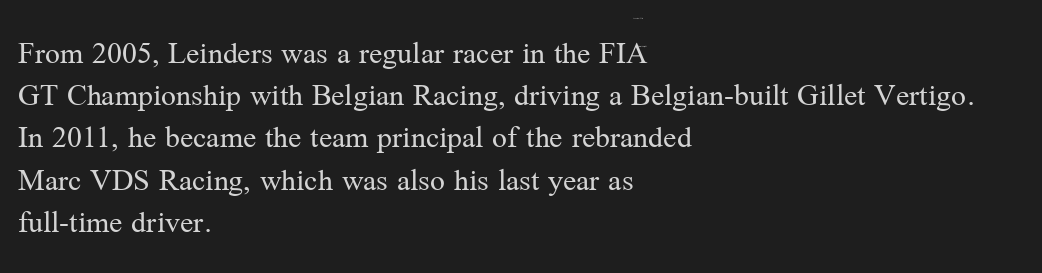
Q: Is the text bold? A: No.
Q: Is the text italic (slanted)? A: No, it is upright.
Q: Is the typeface a serif or a sans-serif typeface? A: Serif.
Q: Is the text underlined? A: No.
Q: How is the paragraph aligned? A: Left-aligned.
Q: Is the spacing between letters normal or unusually wide? A: Normal.
Q: Is the spacing between lines tight, normal or loose? A: Normal.
Q: Width (condensed, normal, or wide)? A: Normal.
Q: Stroke contrast? A: Medium.
Q: x-height? A: Medium.
Q: Monospaced? A: No.
